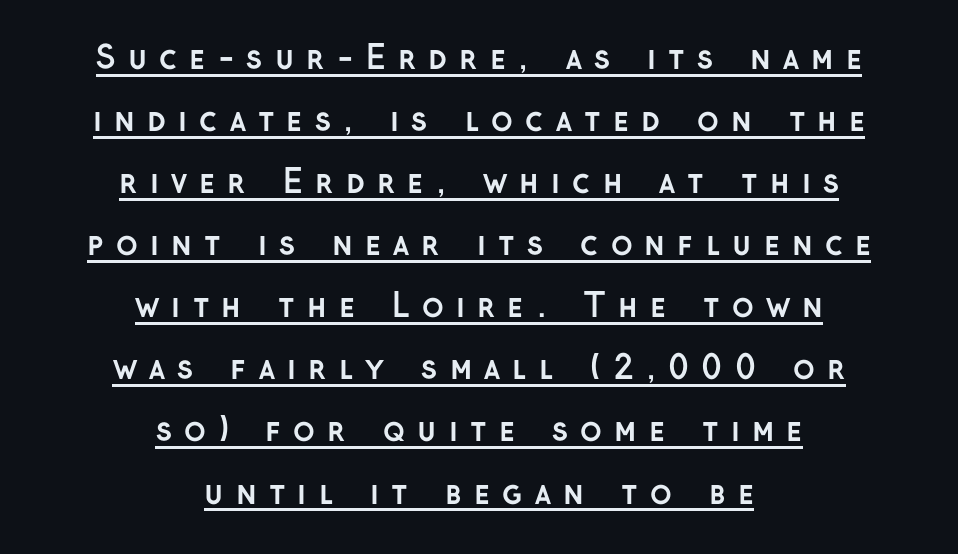
The letters stand upright; this is a roman face. The line-height multiplier appears high, well above default. Observe the absence of serifs on each vertical stroke in this sample. The words here are underlined. Think of a printed novel: that variable character pitch is what you see here.
